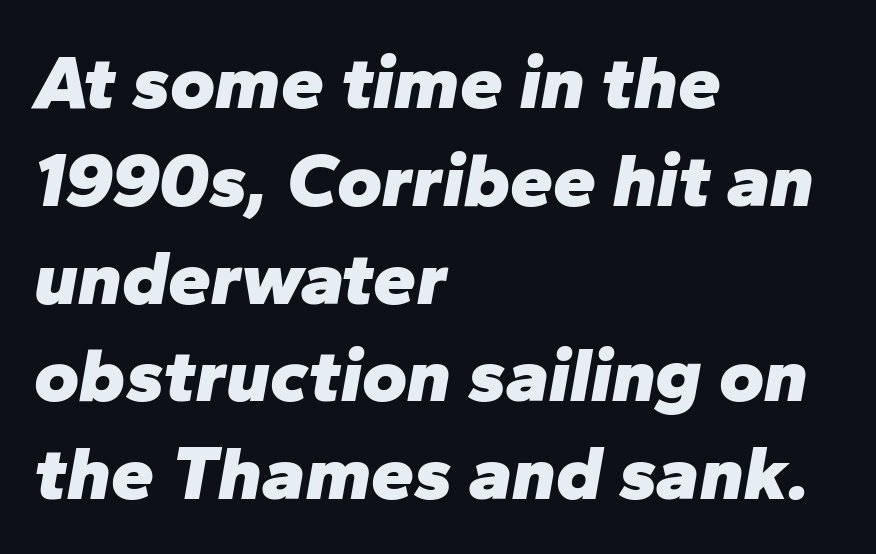
Is the block centered? No — it sits flush against the left margin. The typesetting leans heavy: a genuine bold. Each row of text sits above clean, open space. The gaps between neighbouring characters are ordinary and unremarkable. These lines are rendered in a variable-pitch font. A typesetter would mark this as italic.
